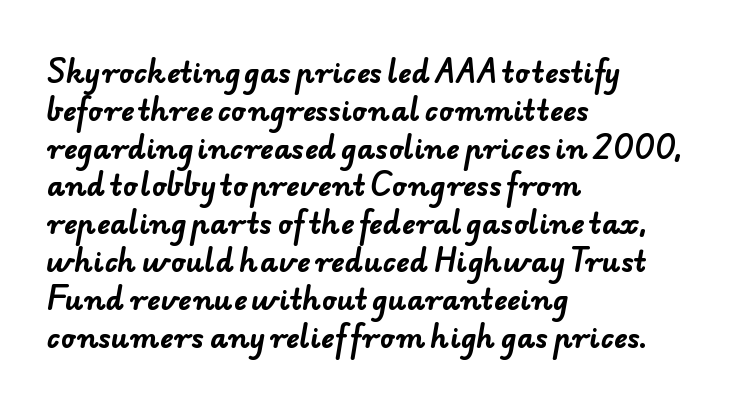
The image shows 28 px bold sans-serif type; set left-aligned, normal line spacing (1.35x), normal letter spacing, not underlined; low stroke contrast and a small x-height.
